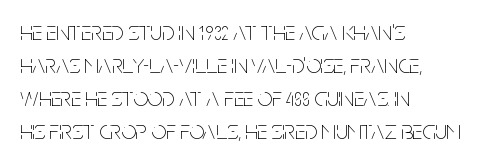
The image shows 26 px text type, upright; set left-aligned, normal line spacing (1.27x), normal letter spacing, not underlined.
